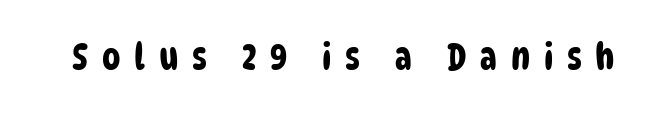
The image shows 37 px condensed sans-serif type; set unusually wide letter spacing (+0.37 em), not underlined; low stroke contrast and a large x-height.
